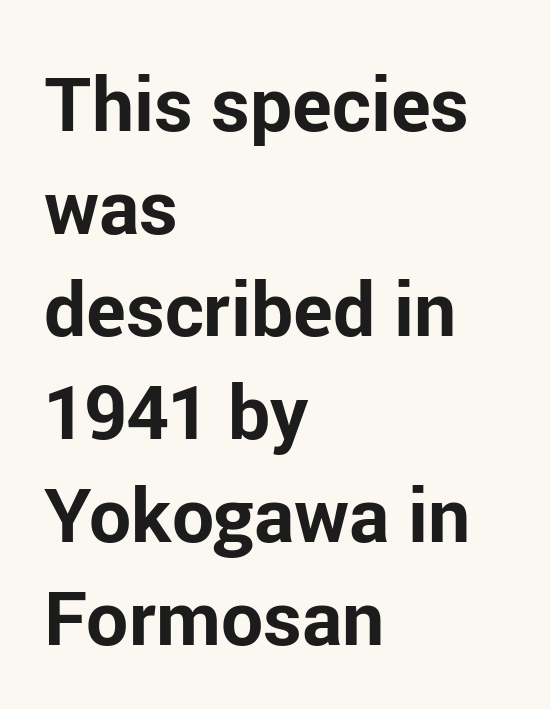
Q: Is the text bold? A: Yes.
Q: Is the text italic (slanted)? A: No, it is upright.
Q: Is the typeface a serif or a sans-serif typeface? A: Sans-serif.
Q: Is the text underlined? A: No.
Q: How is the paragraph aligned? A: Left-aligned.
Q: Is the spacing between letters normal or unusually wide? A: Normal.
Q: Is the spacing between lines tight, normal or loose? A: Normal.
Q: Width (condensed, normal, or wide)? A: Normal.
Q: Stroke contrast? A: Low.
Q: x-height? A: Medium.
Q: Monospaced? A: No.
